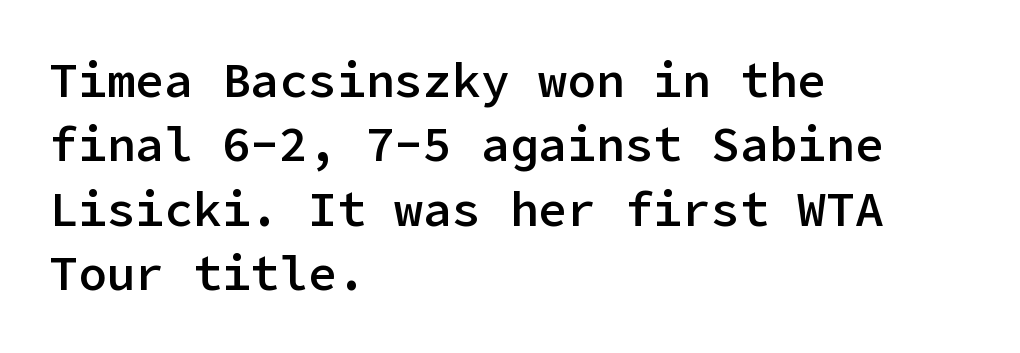
{"serif": "no", "italic": "no", "bold": "semi", "weight": "semibold", "width": "normal", "stroke_contrast": "low", "x_height": "medium", "underline": "no", "align": "left", "line_spacing": "normal", "line_spacing_ratio": 1.34, "letter_spacing": "normal", "letter_spacing_em": 0.0, "glyph_px": 48}
